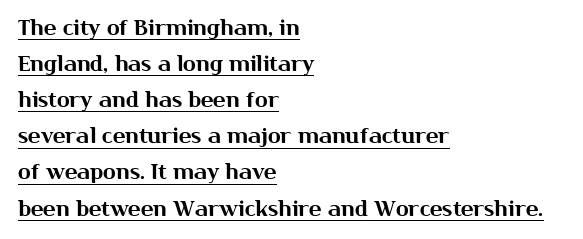
The image shows 21 px text type, upright; set left-aligned, line spacing 1.72x, normal letter spacing, underlined.
